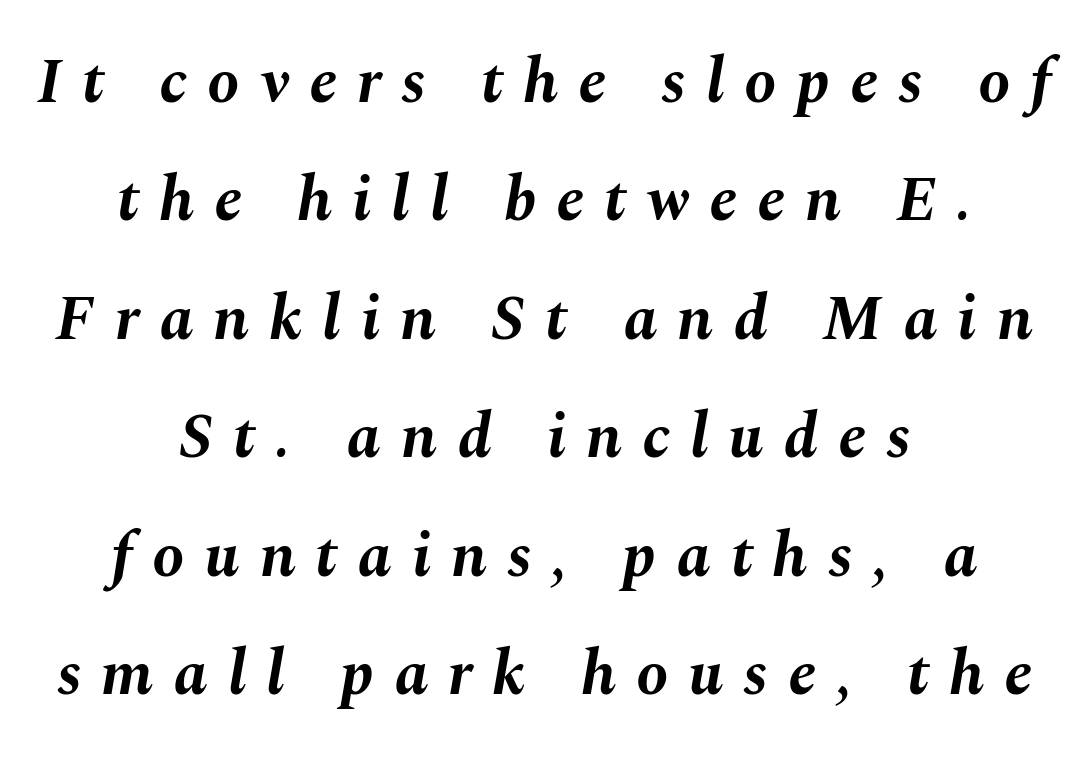
Q: Is the text bold? A: Yes.
Q: Is the text italic (slanted)? A: Yes, it leans right by about 10 degrees.
Q: Is the text underlined? A: No.
Q: How is the paragraph aligned? A: Centered.
Q: Is the spacing between letters normal or unusually wide? A: Unusually wide.
Q: Width (condensed, normal, or wide)? A: Normal.
Q: Stroke contrast? A: Medium.
Q: x-height? A: Medium.
Q: Monospaced? A: No.
